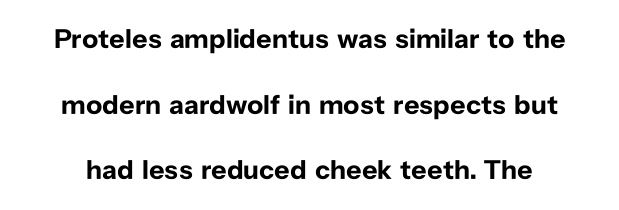
The image shows 27 px bold type, upright; set loose line spacing (2.43x), normal letter spacing, not underlined.
